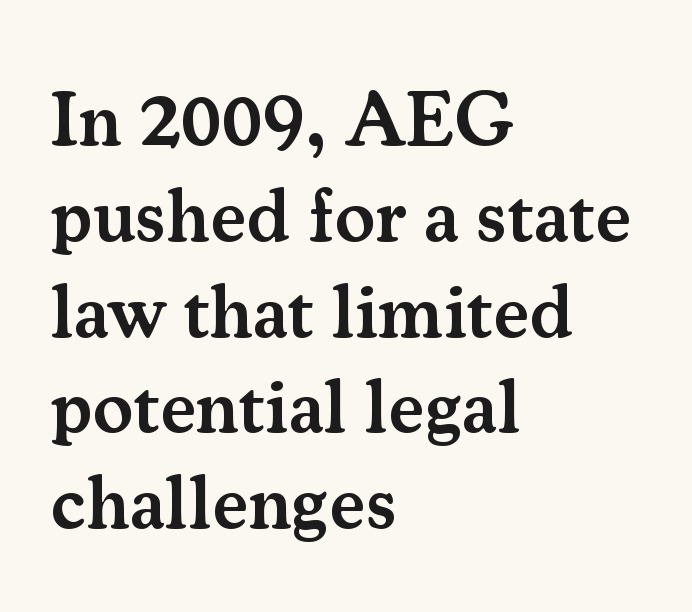
The image shows 76 px semibold serif type, upright; set left-aligned, normal line spacing (1.26x), normal letter spacing, not underlined; medium stroke contrast and a small x-height.
